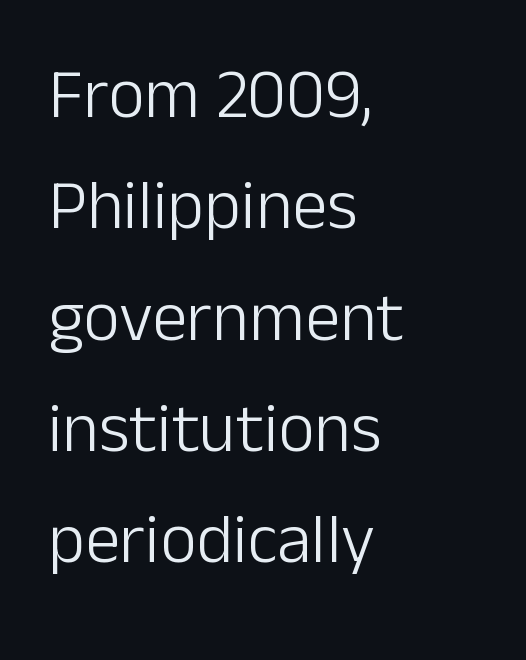
Italic? Not at all — the glyphs are vertical. Default kerning and tracking; the words read as compact shapes. In terms of letterform style, serifs are entirely absent. Vertically, the passage feels balanced, rows spaced as you'd expect. A student would call this left alignment; a typographer would say flush left, rag right. The rendering uses natural spacing where letterforms have individual widths.
